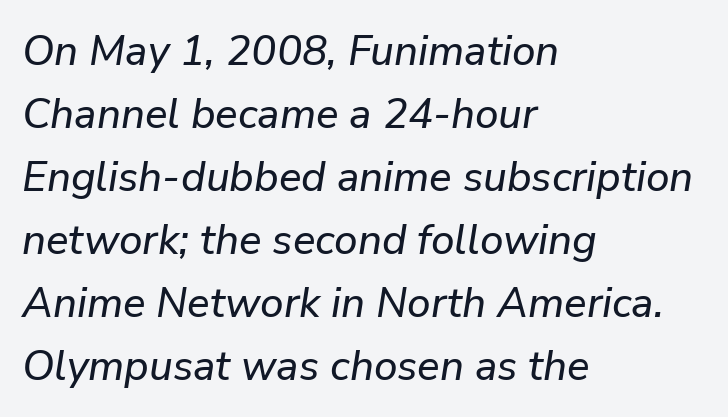
{"italic": "yes", "lean": "right", "slant_degrees": 9, "width": "normal", "stroke_contrast": "low", "x_height": "medium", "monospaced": "no", "underline": "no", "align": "left", "line_spacing": "normal", "line_spacing_ratio": 1.5, "letter_spacing": "normal", "letter_spacing_em": 0.0, "glyph_px": 42}
